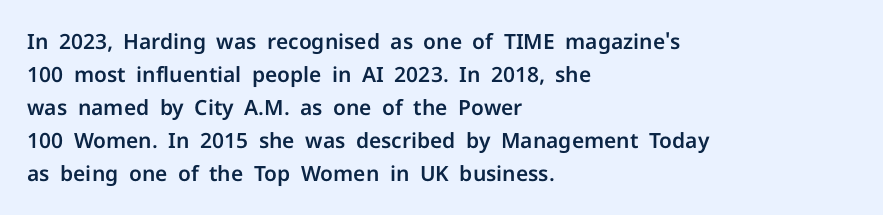
Do the letters lean? They stand straight. You could call the tracking neutral — neither tight nor loose. The passage shown is not underscored anywhere. The ragged edge is on the right, which tells us the setting is flush left. Students, observe: this is what conventionally led text looks like.
